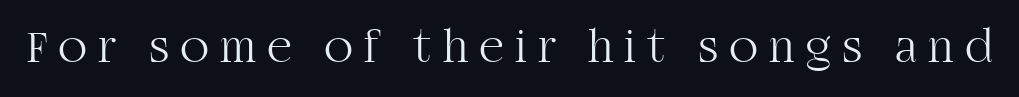
Q: Is the text bold? A: No.
Q: Is the text italic (slanted)? A: No, it is upright.
Q: Is the typeface a serif or a sans-serif typeface? A: Serif.
Q: Is the text underlined? A: No.
Q: Is the spacing between letters normal or unusually wide? A: Unusually wide.
Q: Width (condensed, normal, or wide)? A: Normal.
Q: Stroke contrast? A: High.
Q: x-height? A: Large.
Q: Monospaced? A: No.
